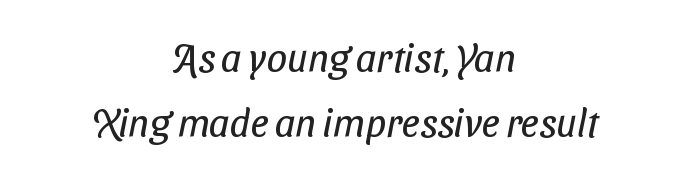
Just letters on the line, the space beneath them empty. Which margin do the lines hug? Neither — every line sits in the middle. Each letter's strokes conclude bluntly, with no projecting serifs. This reads as an unemphasized weight, regular at the heaviest. Think of a printed novel: that variable character pitch is what you see here.
